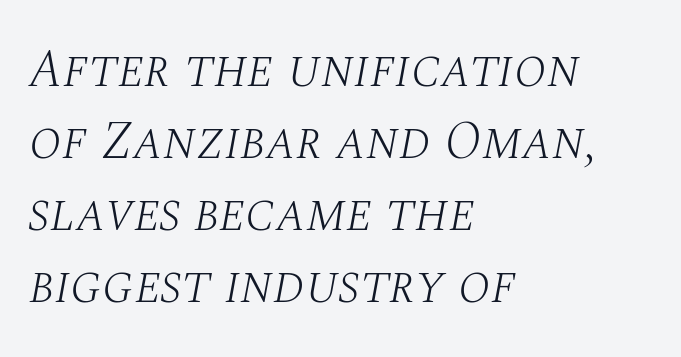
{"serif": "yes", "italic": "yes", "lean": "right", "slant_degrees": 10, "bold": "no", "weight": "light", "width": "normal", "stroke_contrast": "medium", "x_height": "large", "monospaced": "no", "underline": "no", "align": "left", "line_spacing": "normal", "line_spacing_ratio": 1.36, "letter_spacing": "normal", "letter_spacing_em": 0.0, "glyph_px": 53}
